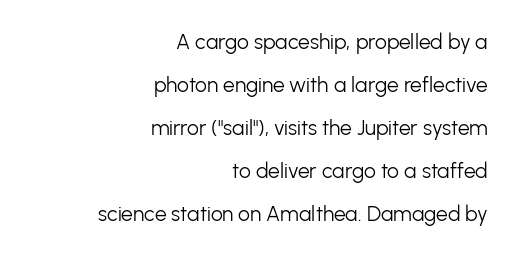
Q: Is the text bold? A: No.
Q: Is the text italic (slanted)? A: No, it is upright.
Q: Is the text underlined? A: No.
Q: How is the paragraph aligned? A: Right-aligned.
Q: Is the spacing between letters normal or unusually wide? A: Normal.
Q: Is the spacing between lines tight, normal or loose? A: Loose.
